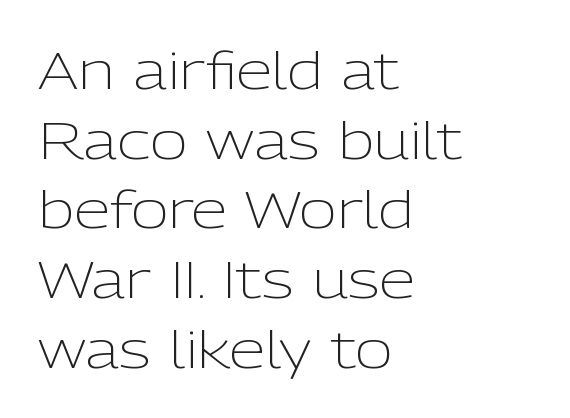
{"serif": "no", "italic": "no", "bold": "no", "weight": "light", "width": "normal", "stroke_contrast": "low", "x_height": "medium", "monospaced": "no", "underline": "no", "align": "left", "line_spacing": "normal", "line_spacing_ratio": 1.34, "letter_spacing": "normal", "letter_spacing_em": 0.0, "glyph_px": 52}
